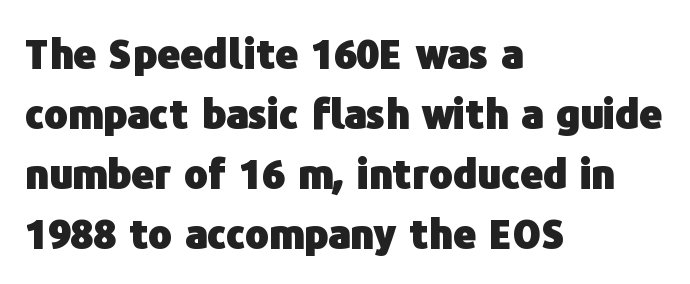
I'd call this a sans setting — the letters go barefoot. Clear beneath every line of the passage. Reading down the block, your eye returns to a fixed left position each line. Spacing verdict: proportional, widths tailored to each character. These lines were composed using upright roman letters.
